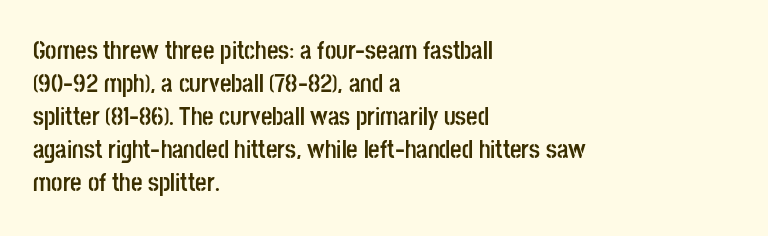
A full-strength bold gives these letters their thick strokes. The gaps between neighbouring characters are ordinary and unremarkable. The lines sit at an ordinary, default distance from one another. Descender tails drop into unmarked territory.
